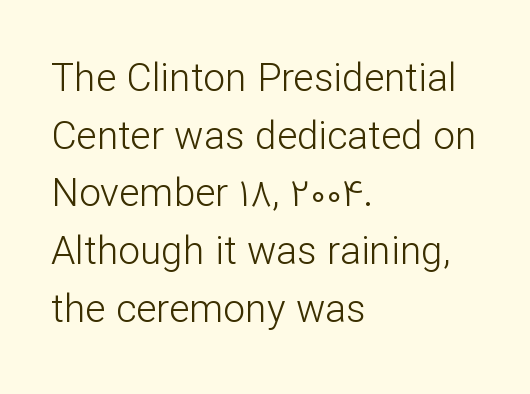
Q: Is the text bold? A: No.
Q: Is the text italic (slanted)? A: No, it is upright.
Q: Is the typeface a serif or a sans-serif typeface? A: Sans-serif.
Q: Is the text underlined? A: No.
Q: How is the paragraph aligned? A: Left-aligned.
Q: Is the spacing between letters normal or unusually wide? A: Normal.
Q: Is the spacing between lines tight, normal or loose? A: Normal.
Q: Width (condensed, normal, or wide)? A: Normal.
Q: Stroke contrast? A: Low.
Q: x-height? A: Medium.
Q: Monospaced? A: No.
